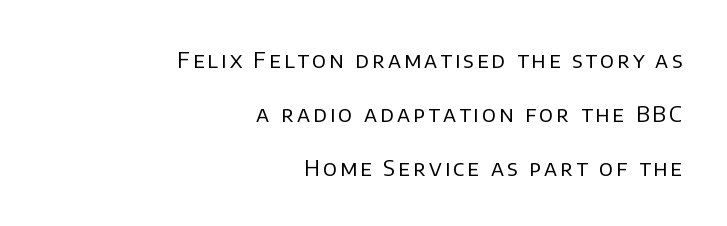
The image shows 22 px text type, upright; set right-aligned, loose line spacing (2.45x), not underlined.
